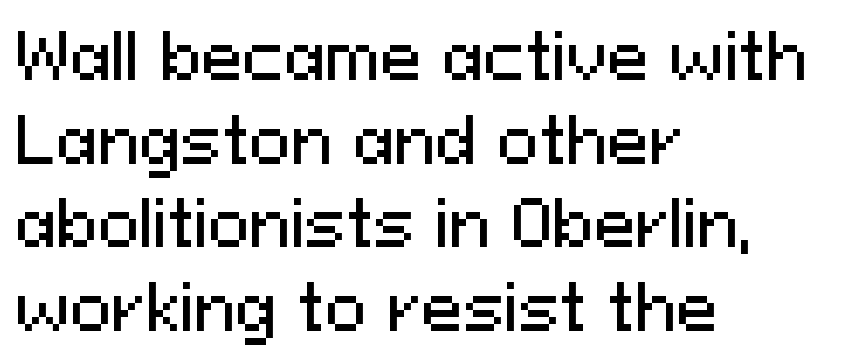
The image shows 62 px sans-serif type, upright; set left-aligned, normal line spacing (1.35x), normal letter spacing, not underlined; medium stroke contrast and a medium x-height.
